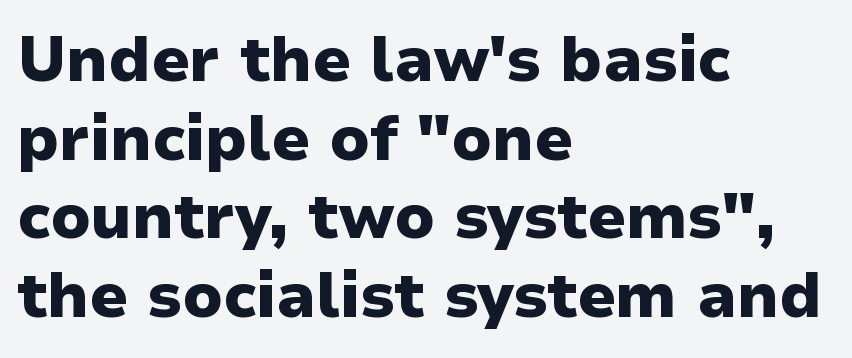
These lines are composed in type without serifs. The face used here is proportionally spaced, like ordinary book or web type. Caption: standard tracking, unaltered. Rule under the text: the space is simply empty. Italic: no, the glyphs are upright roman.
